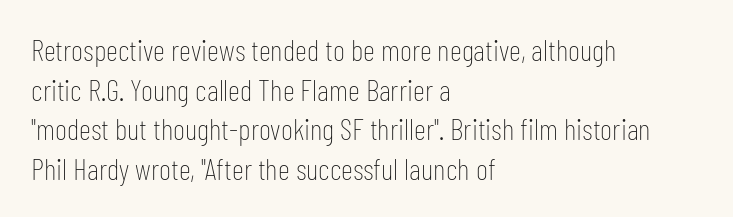
The image shows 30 px thin, condensed sans-serif type, upright; set left-aligned, normal line spacing (1.32x), normal letter spacing, not underlined; low stroke contrast and a medium x-height.
